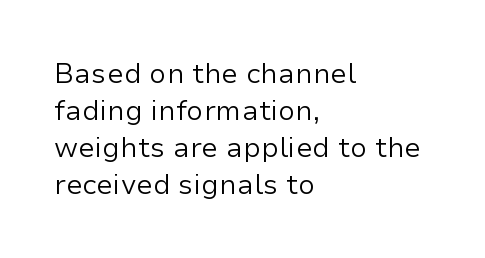
The image shows 28 px regular-weight sans-serif type, upright; set left-aligned, normal line spacing (1.32x), normal letter spacing, not underlined; low stroke contrast and a medium x-height.
